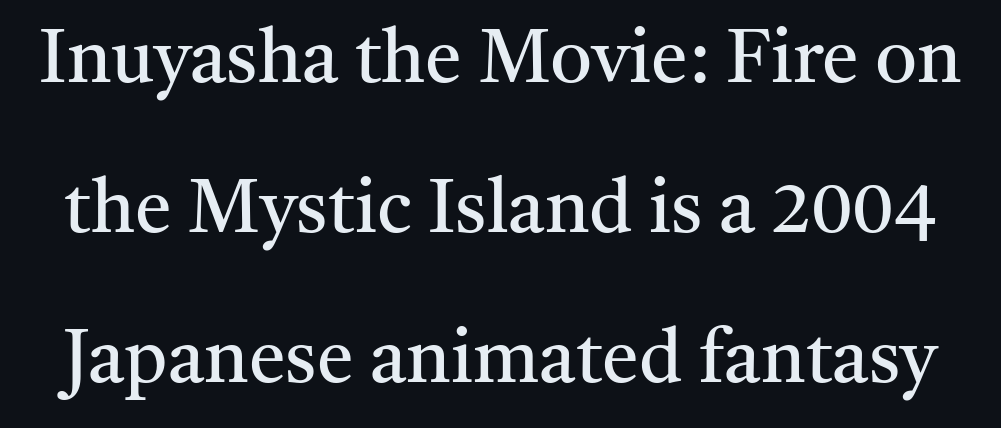
The image shows 74 px regular-weight serif type, upright; set loose line spacing (2.03x), normal letter spacing, not underlined; medium stroke contrast and a medium x-height.
